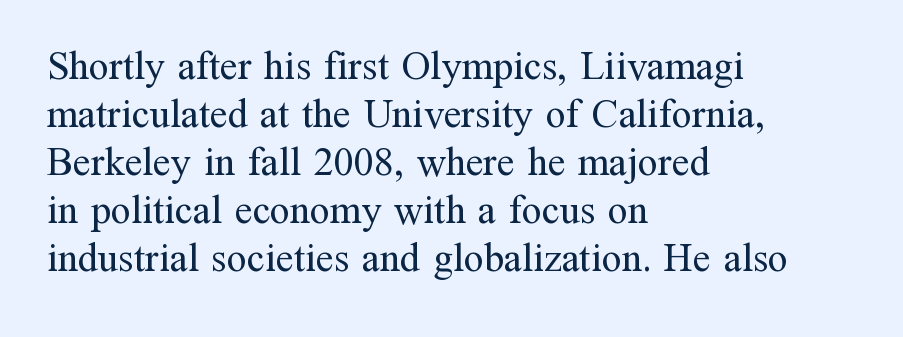
Do the characters align in a grid? No, the font is proportional. Notice how the stems are strictly vertical — no italics here. Stems here are at most as thick as an everyday book face. Honestly, there is no underline to notice here at all. You can tell from the footed stems that serif type was used. Standard letterfit; no display-style spreading of the glyphs.
